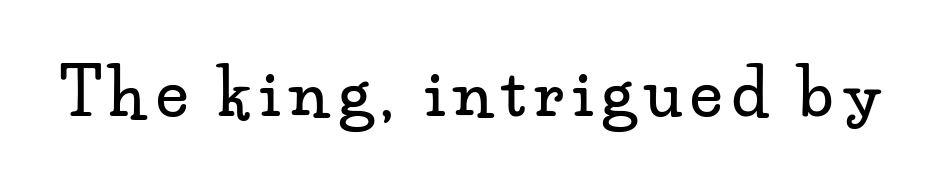
Q: Is the text italic (slanted)? A: No, it is upright.
Q: Is the typeface a serif or a sans-serif typeface? A: Serif.
Q: Is the text underlined? A: No.
Q: Width (condensed, normal, or wide)? A: Wide.
Q: Stroke contrast? A: Low.
Q: x-height? A: Small.
Q: Monospaced? A: No.
